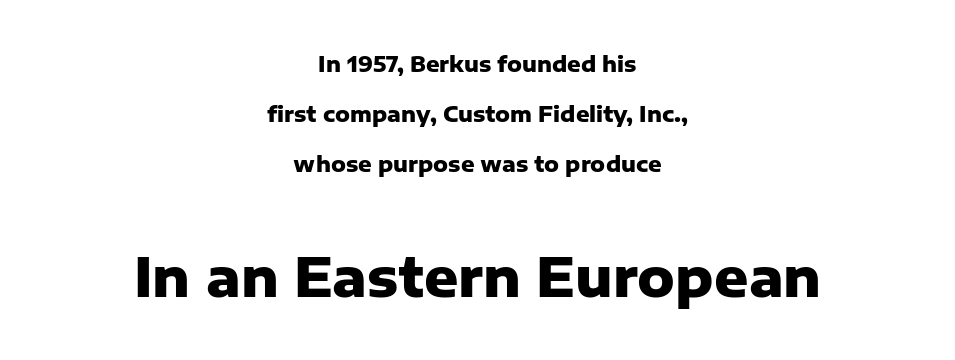
The image shows 53 px heavy sans-serif type, upright; set centered, loose line spacing (2.38x), normal letter spacing, not underlined; the second (bottom) block is 2.52x larger; low stroke contrast and a medium x-height.
